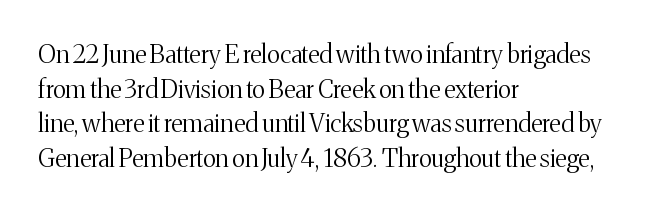
Q: Is the text bold? A: No.
Q: Is the text italic (slanted)? A: No, it is upright.
Q: Is the text underlined? A: No.
Q: How is the paragraph aligned? A: Left-aligned.
Q: Is the spacing between letters normal or unusually wide? A: Normal.
Q: Is the spacing between lines tight, normal or loose? A: Normal.
